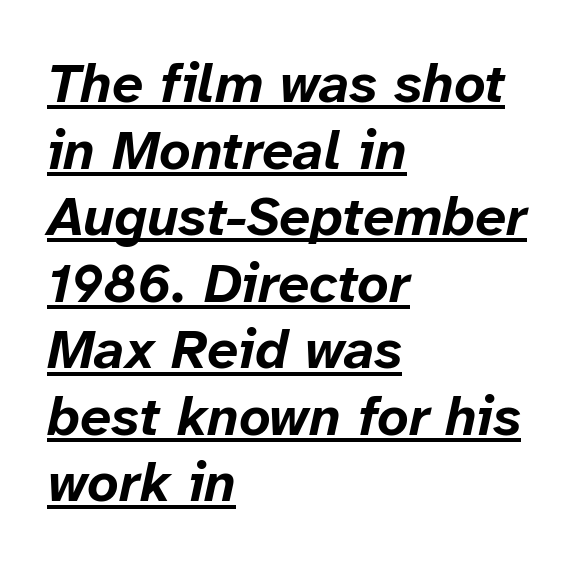
{"italic": "yes", "lean": "right", "slant_degrees": 12, "bold": "yes", "weight": "bold", "width": "normal", "stroke_contrast": "low", "x_height": "medium", "monospaced": "no", "underline": "yes", "align": "left", "line_spacing_ratio": 1.21, "letter_spacing": "normal", "letter_spacing_em": 0.0, "glyph_px": 55}
